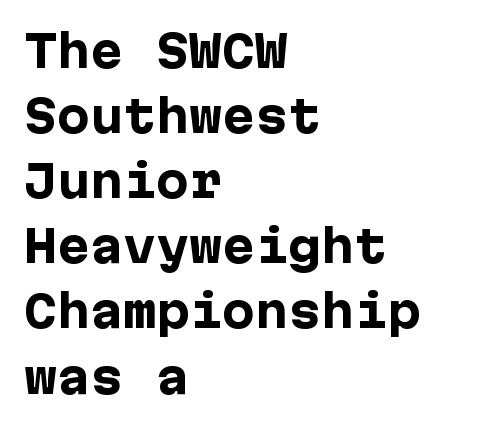
The image shows 44 px heavy sans-serif type, upright; set left-aligned, normal line spacing (1.48x), normal letter spacing, not underlined; low stroke contrast and a medium x-height.
